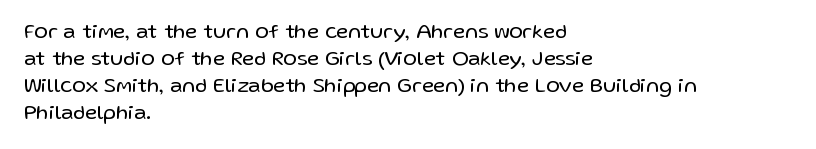
{"italic": "no", "bold": "no", "underline": "no", "align": "left", "line_spacing": "normal", "line_spacing_ratio": 1.29, "letter_spacing": "normal", "letter_spacing_em": 0.0, "glyph_px": 21}
